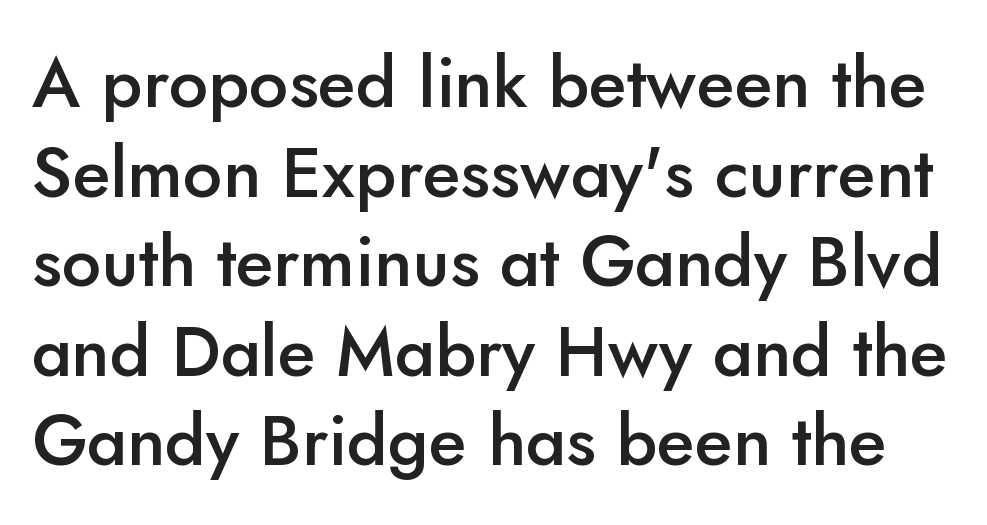
A bit beefed up — I'd call it semibold rather than bold. The rendering shows plain stroke endings on the letterforms — a sans-serif design. Caption: standard tracking, unaltered. The baseline area is clear. The designer left line spacing at the default. Do the characters align in a grid? No, the font is proportional.
